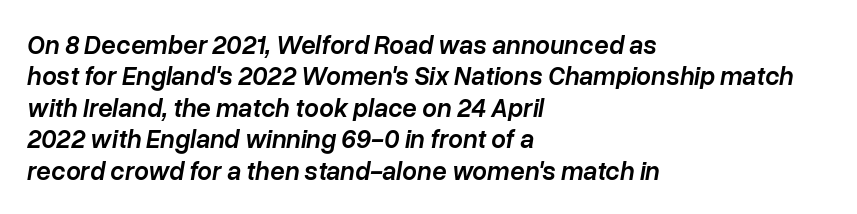
The image shows 26 px text type, italic (leaning right); set left-aligned, line spacing 1.21x, normal letter spacing, not underlined.
